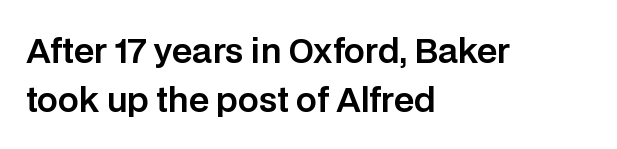
Q: Is the text italic (slanted)? A: No, it is upright.
Q: Is the typeface a serif or a sans-serif typeface? A: Sans-serif.
Q: Is the text underlined? A: No.
Q: How is the paragraph aligned? A: Left-aligned.
Q: Is the spacing between letters normal or unusually wide? A: Normal.
Q: Is the spacing between lines tight, normal or loose? A: Normal.
Q: Width (condensed, normal, or wide)? A: Normal.
Q: Stroke contrast? A: Low.
Q: x-height? A: Large.
Q: Monospaced? A: No.
